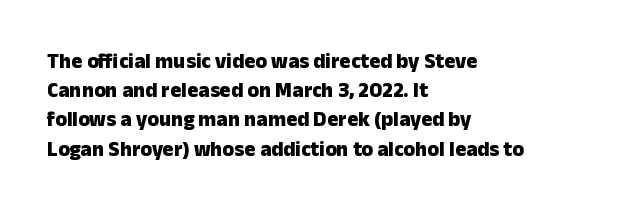
{"italic": "no", "bold": "yes", "underline": "no", "align": "left", "line_spacing": "normal", "line_spacing_ratio": 1.39, "letter_spacing": "normal", "letter_spacing_em": 0.0, "glyph_px": 21}
